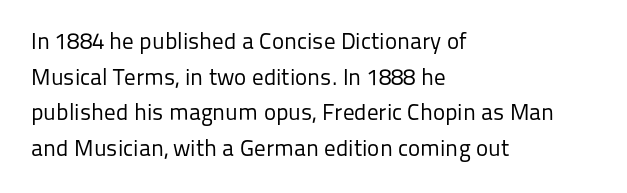
{"italic": "no", "bold": "no", "underline": "no", "align": "left", "line_spacing": "normal", "line_spacing_ratio": 1.55, "letter_spacing": "normal", "letter_spacing_em": 0.0, "glyph_px": 23}
